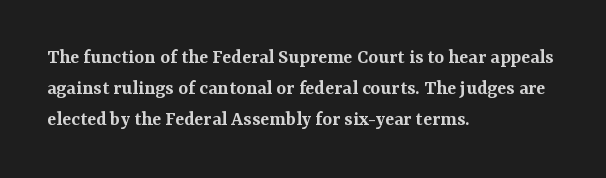
The image shows 21 px text type, upright; set left-aligned, normal line spacing (1.47x), normal letter spacing, not underlined.
